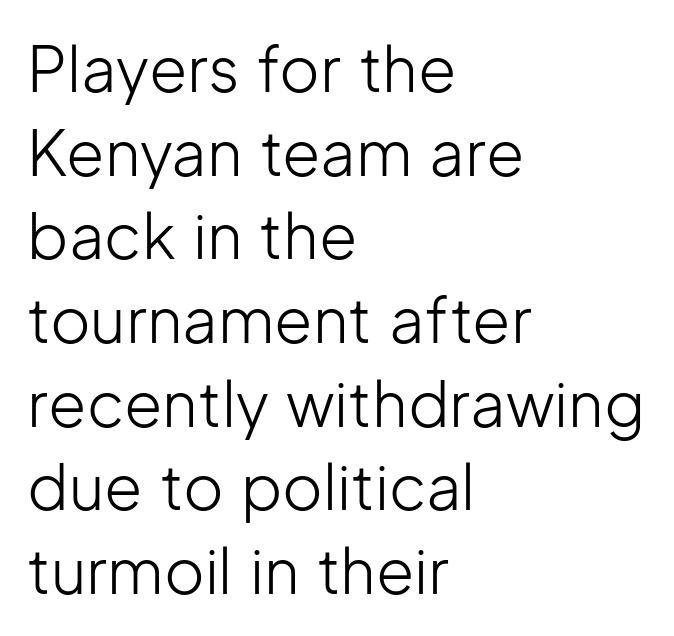
Q: Is the text bold? A: No.
Q: Is the text italic (slanted)? A: No, it is upright.
Q: Is the typeface a serif or a sans-serif typeface? A: Sans-serif.
Q: Is the text underlined? A: No.
Q: How is the paragraph aligned? A: Left-aligned.
Q: Is the spacing between letters normal or unusually wide? A: Normal.
Q: Is the spacing between lines tight, normal or loose? A: Normal.
Q: Width (condensed, normal, or wide)? A: Normal.
Q: Stroke contrast? A: Low.
Q: x-height? A: Medium.
Q: Monospaced? A: No.
